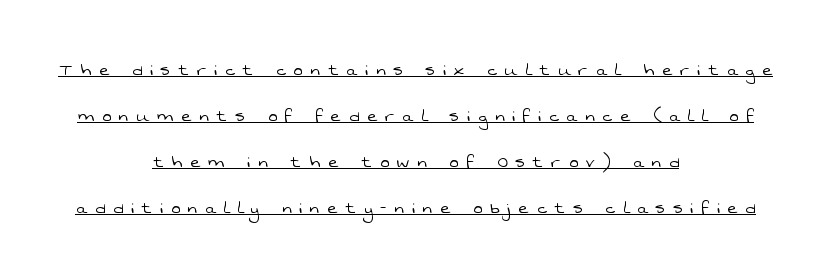
Q: Is the text bold? A: No.
Q: Is the text underlined? A: Yes.
Q: How is the paragraph aligned? A: Centered.
Q: Is the spacing between letters normal or unusually wide? A: Unusually wide.
Q: Is the spacing between lines tight, normal or loose? A: Loose.
